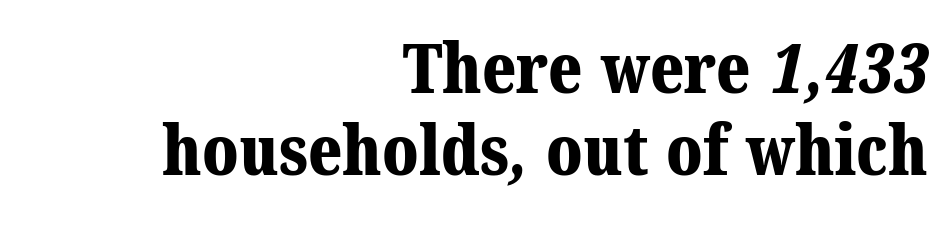
{"serif": "yes", "bold": "yes", "weight": "bold", "width": "normal", "stroke_contrast": "medium", "x_height": "medium", "monospaced": "no", "underline": "no", "align": "right", "line_spacing_ratio": 1.19, "letter_spacing": "normal", "letter_spacing_em": 0.0, "glyph_px": 69}
